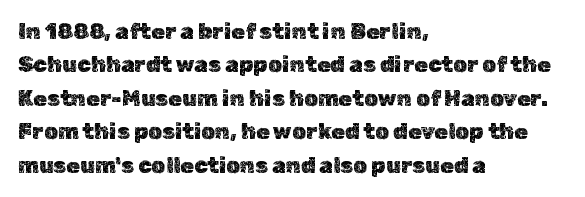
{"italic": "no", "underline": "no", "align": "left", "line_spacing": "normal", "line_spacing_ratio": 1.52, "letter_spacing": "normal", "letter_spacing_em": 0.0, "glyph_px": 22}
